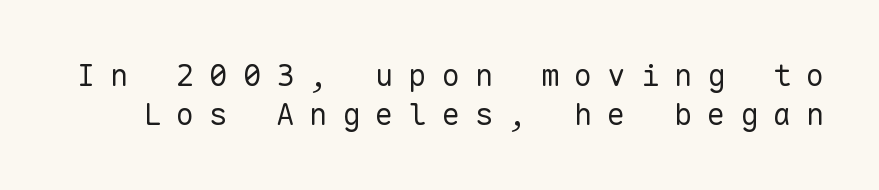
No feet cap the strokes, marking this as sans-serif type. Spacing verdict: monospaced, one width for all characters. The rendering uses a moderate line-height, typical for paragraphs. No chunkiness to these letters — they're not bold. Beneath every word, the page is bare.
